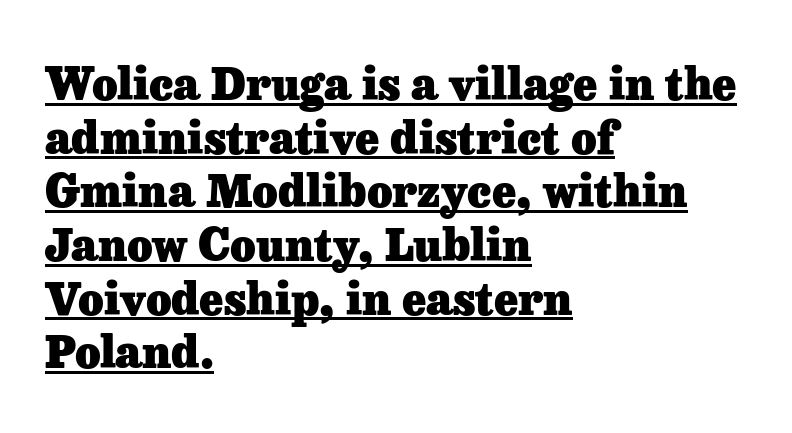
The image shows 44 px heavy serif type, upright; set left-aligned, line spacing 1.22x, normal letter spacing, underlined; low stroke contrast and a medium x-height.
